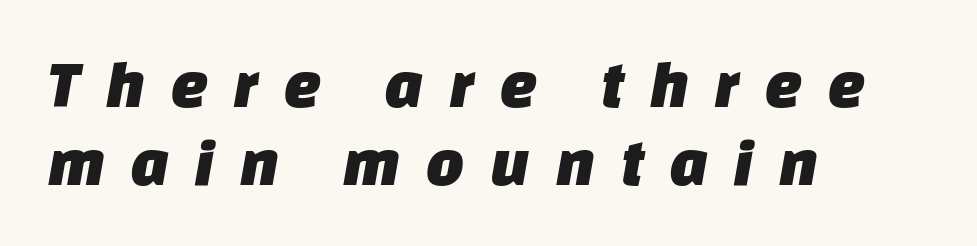
The image shows 68 px sans-serif type; set left-aligned, tight line spacing (1.15x), unusually wide letter spacing (+0.36 em), not underlined; low stroke contrast and a large x-height.
